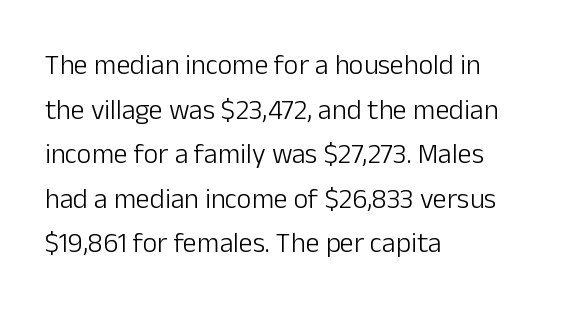
{"serif": "no", "italic": "no", "bold": "no", "weight": "light", "width": "normal", "stroke_contrast": "low", "x_height": "medium", "monospaced": "no", "underline": "no", "align": "left", "line_spacing": "normal", "line_spacing_ratio": 1.59, "letter_spacing": "normal", "letter_spacing_em": 0.0, "glyph_px": 28}
